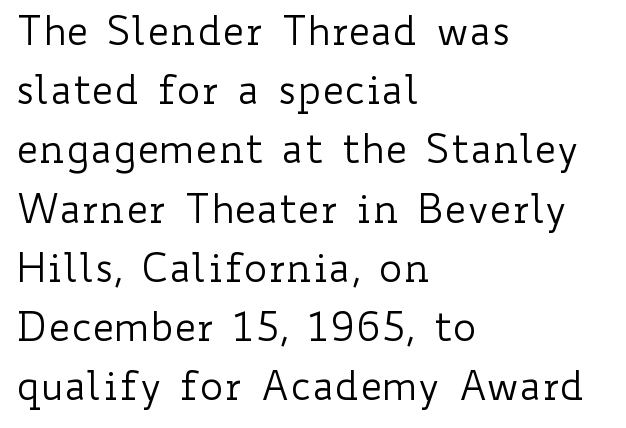
Q: Is the text bold? A: No.
Q: Is the text italic (slanted)? A: No, it is upright.
Q: Is the text underlined? A: No.
Q: How is the paragraph aligned? A: Left-aligned.
Q: Is the spacing between letters normal or unusually wide? A: Normal.
Q: Is the spacing between lines tight, normal or loose? A: Normal.
Q: Width (condensed, normal, or wide)? A: Wide.
Q: Stroke contrast? A: Low.
Q: x-height? A: Small.
Q: Monospaced? A: No.
